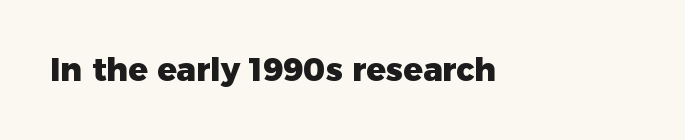
{"serif": "no", "italic": "no", "bold": "yes", "weight": "heavy", "width": "normal", "stroke_contrast": "low", "x_height": "medium", "monospaced": "no", "underline": "no", "letter_spacing": "normal", "letter_spacing_em": 0.0, "glyph_px": 32}
